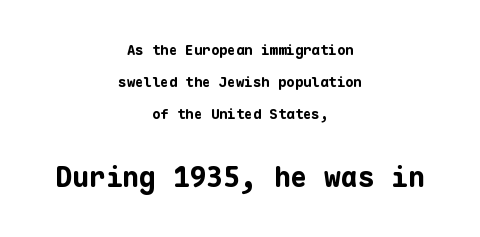
The image shows 28 px bold sans-serif type, upright, monospaced; set centered, loose line spacing (2.28x), normal letter spacing, not underlined; the second (bottom) block is 2.0x larger; low stroke contrast and a medium x-height.
